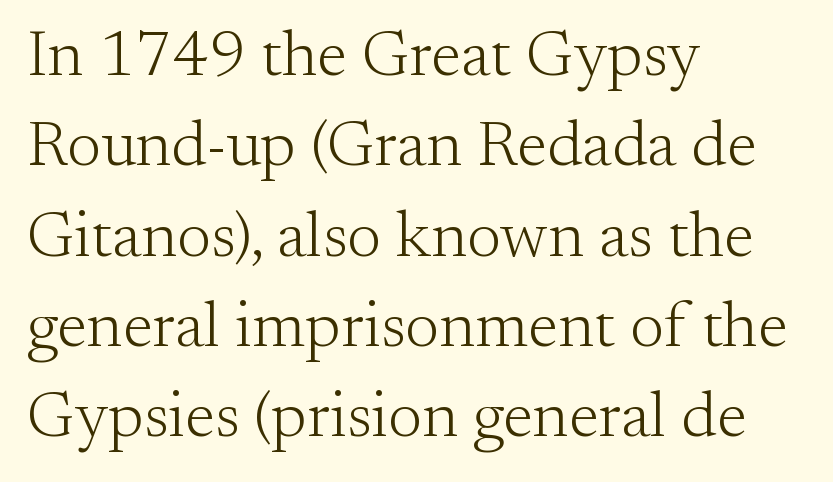
The image shows 65 px light serif type, upright; set left-aligned, normal line spacing (1.39x), normal letter spacing, not underlined; medium stroke contrast and a small x-height.
